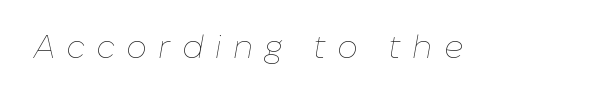
The image shows 33 px thin type, italic (leaning right); set unusually wide letter spacing (+0.33 em), not underlined; low stroke contrast and a medium x-height.
